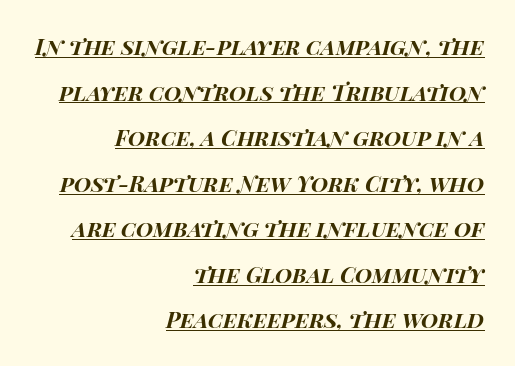
The image shows 22 px bold type, italic (leaning right); set right-aligned, loose line spacing (2.07x), normal letter spacing, underlined.
